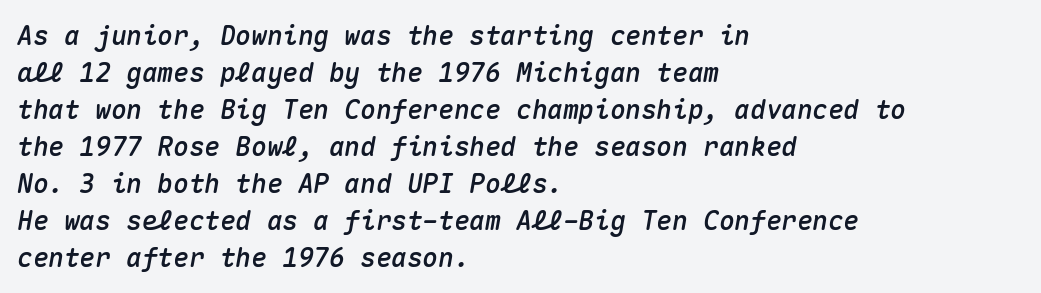
{"italic": "yes", "lean": "right", "slant_degrees": 10, "underline": "no", "align": "left", "line_spacing": "normal", "line_spacing_ratio": 1.42, "letter_spacing": "normal", "letter_spacing_em": 0.0, "glyph_px": 26}
